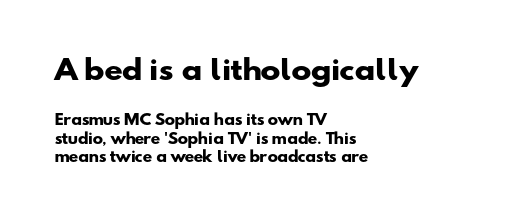
{"bold": "yes", "underline": "no", "align": "left", "line_spacing": "normal", "line_spacing_ratio": 1.32, "letter_spacing": "normal", "letter_spacing_em": 0.0, "larger_block": "first", "size_ratio": 1.93, "glyph_px": 27}
